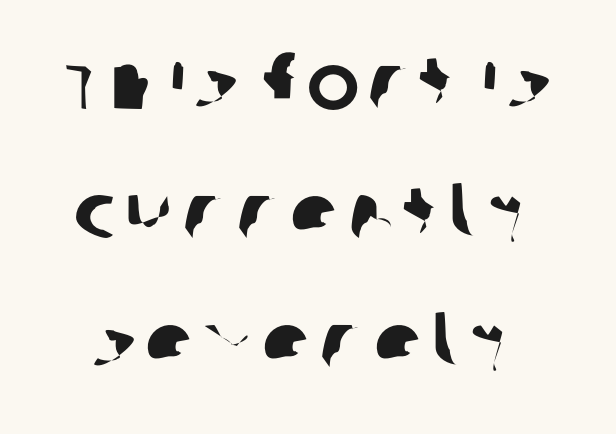
{"serif": "no", "width": "normal", "stroke_contrast": "low", "x_height": "large", "monospaced": "no", "underline": "no", "line_spacing": "normal", "line_spacing_ratio": 1.64, "glyph_px": 79}
